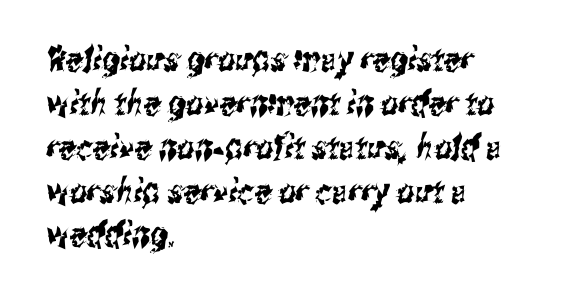
If you measured baseline to baseline, you'd find a middling distance. Proportional: the letters do not fall into vertical columns. The words here are not underlined. Type style note: lacks serifs. Standard letterfit; no display-style spreading of the glyphs. These lines are set flush left with a ragged right edge.
